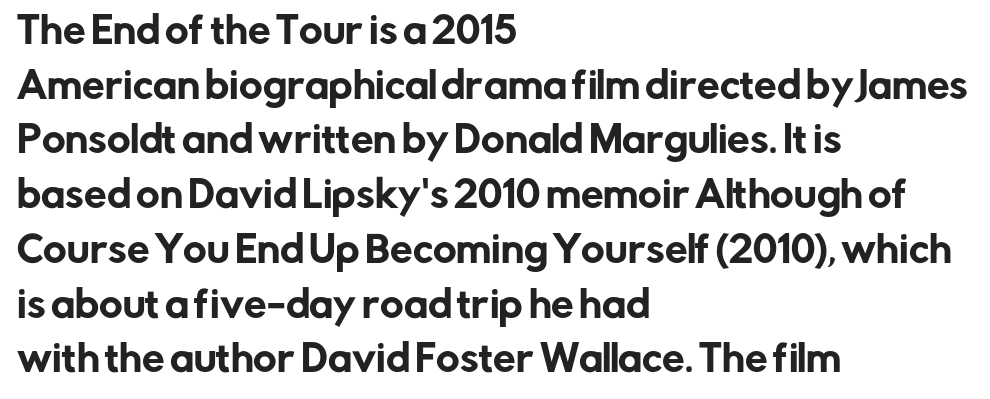
{"serif": "no", "italic": "no", "width": "normal", "stroke_contrast": "low", "x_height": "medium", "monospaced": "no", "underline": "no", "align": "left", "line_spacing": "normal", "line_spacing_ratio": 1.52, "letter_spacing": "normal", "letter_spacing_em": 0.0, "glyph_px": 36}
